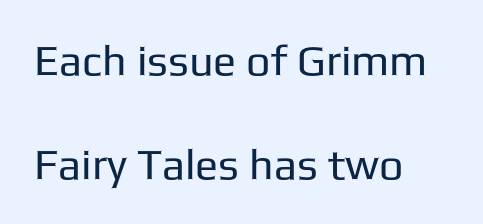
Q: Is the text bold? A: No.
Q: Is the text italic (slanted)? A: No, it is upright.
Q: Is the typeface a serif or a sans-serif typeface? A: Sans-serif.
Q: Is the text underlined? A: No.
Q: How is the paragraph aligned? A: Left-aligned.
Q: Is the spacing between letters normal or unusually wide? A: Normal.
Q: Is the spacing between lines tight, normal or loose? A: Loose.
Q: Width (condensed, normal, or wide)? A: Normal.
Q: Stroke contrast? A: Low.
Q: x-height? A: Medium.
Q: Monospaced? A: No.
